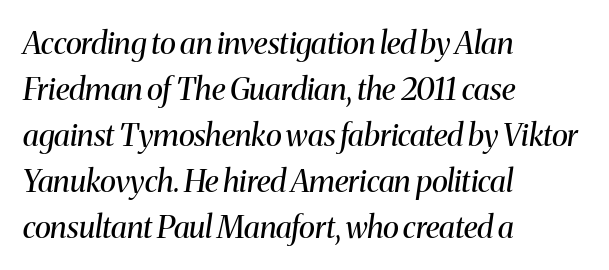
Q: Is the text bold? A: No.
Q: Is the text italic (slanted)? A: Yes, it leans right by about 8 degrees.
Q: Is the typeface a serif or a sans-serif typeface? A: Serif.
Q: Is the text underlined? A: No.
Q: How is the paragraph aligned? A: Left-aligned.
Q: Is the spacing between letters normal or unusually wide? A: Normal.
Q: Is the spacing between lines tight, normal or loose? A: Normal.
Q: Width (condensed, normal, or wide)? A: Normal.
Q: Stroke contrast? A: Medium.
Q: x-height? A: Medium.
Q: Monospaced? A: No.
